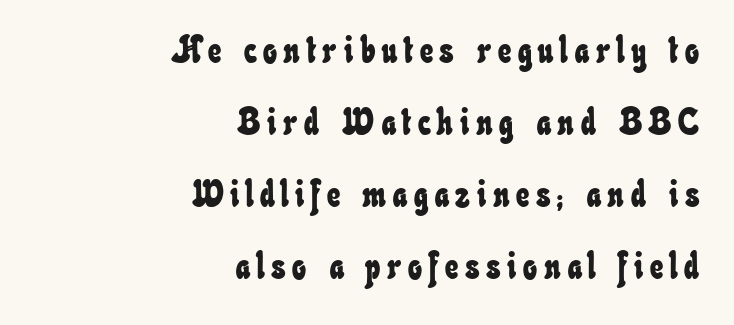
Varying glyph widths throughout — classic text-font behaviour. If you measured baseline to baseline, you'd find a long distance. This rendering uses right alignment, leaving the left contour irregular. Anything drawn beneath the words? Only blank space.
